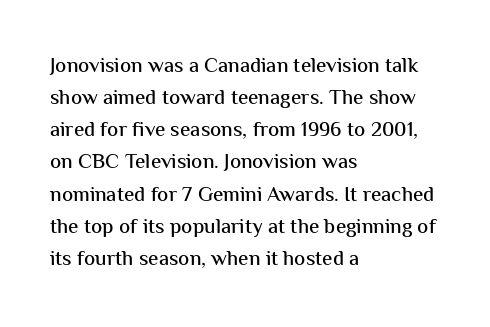
Layout note: lines flush left. The string is rendered with underlining switched off. The line texture is even and compact thanks to regular tracking. A roman cut, with each character standing at attention. The space between consecutive lines is moderate.
